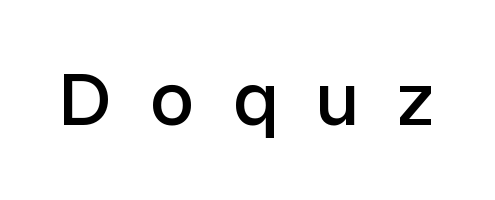
Letters rest on an invisible, unmarked baseline. This is the regular roman posture of the typeface. Font category for this specimen: sans-serif. Varying glyph widths throughout — classic text-font behaviour.
